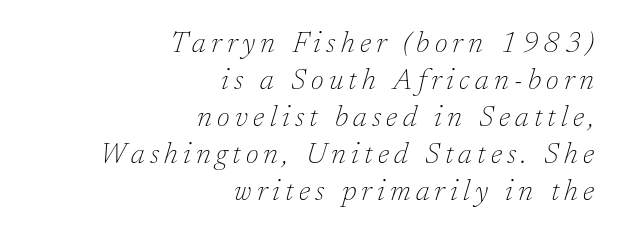
{"serif": "yes", "italic": "yes", "lean": "right", "slant_degrees": 17, "bold": "no", "weight": "thin", "width": "normal", "stroke_contrast": "low", "x_height": "medium", "monospaced": "no", "underline": "no", "align": "right", "line_spacing": "normal", "line_spacing_ratio": 1.28, "glyph_px": 29}
